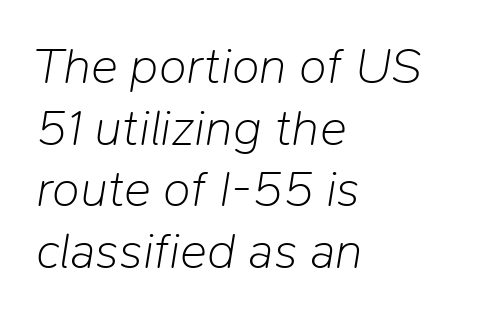
The image shows 51 px light type, italic (leaning right); set left-aligned, line spacing 1.21x, normal letter spacing, not underlined; low stroke contrast and a medium x-height.
